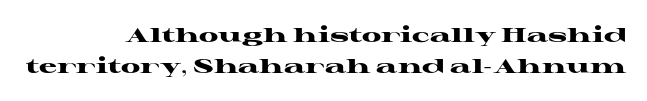
{"italic": "no", "bold": "yes", "underline": "no", "align": "right", "line_spacing": "normal", "line_spacing_ratio": 1.55, "letter_spacing": "normal", "letter_spacing_em": 0.0, "glyph_px": 20}
